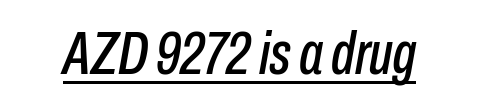
The image shows 61 px condensed type, italic (leaning right); set normal letter spacing, underlined; low stroke contrast and a medium x-height.
